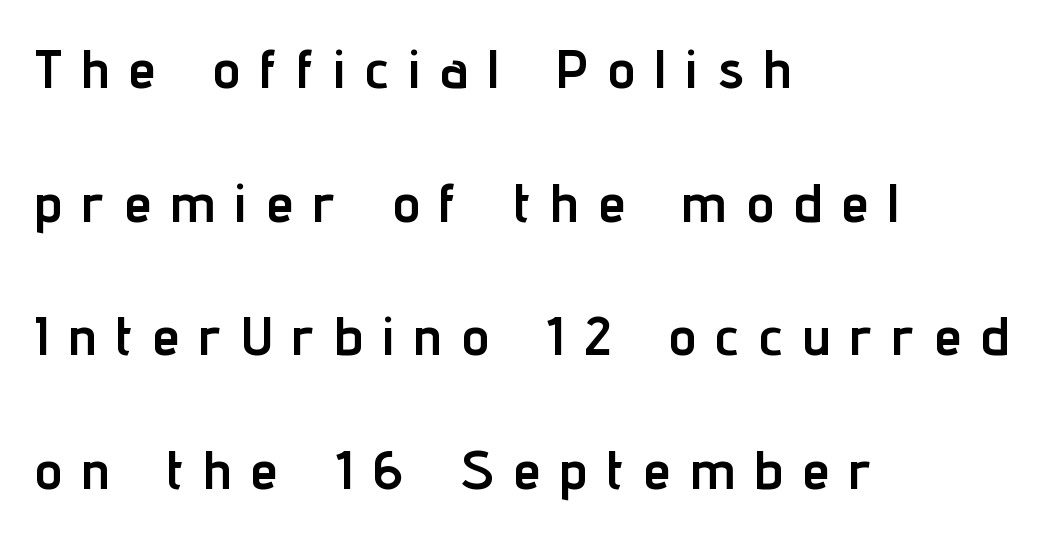
Every letter is thick-stroked: bold, no question. Nothing sits at the stroke ends, so this counts as sans-serif. Typeset ragged right — the left edge is the straight one. Bare-footed words on every line. Each letter keeps its own natural width here, so spacing adapts to shape. These lines stand farther apart than default settings would place them.
